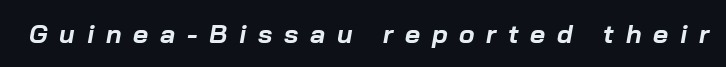
Chunky letters — that's bold for sure. Words float on clear page, feet unadorned. An italicized treatment has been applied to the whole sample. What stands out about the letter spacing? Its width — letters are far apart.
